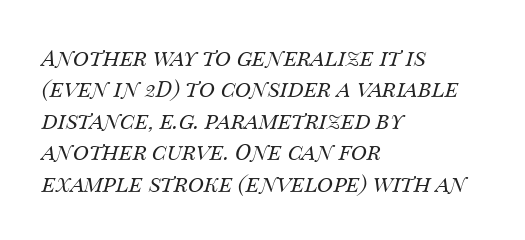
Q: Is the text bold? A: No.
Q: Is the text italic (slanted)? A: Yes, it leans right by about 14 degrees.
Q: Is the text underlined? A: No.
Q: How is the paragraph aligned? A: Left-aligned.
Q: Is the spacing between letters normal or unusually wide? A: Normal.
Q: Is the spacing between lines tight, normal or loose? A: Normal.
